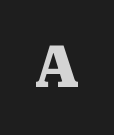
The image shows 58 px heavy serif type, upright; set unusually wide letter spacing (+0.39 em), not underlined; medium stroke contrast and a medium x-height.
